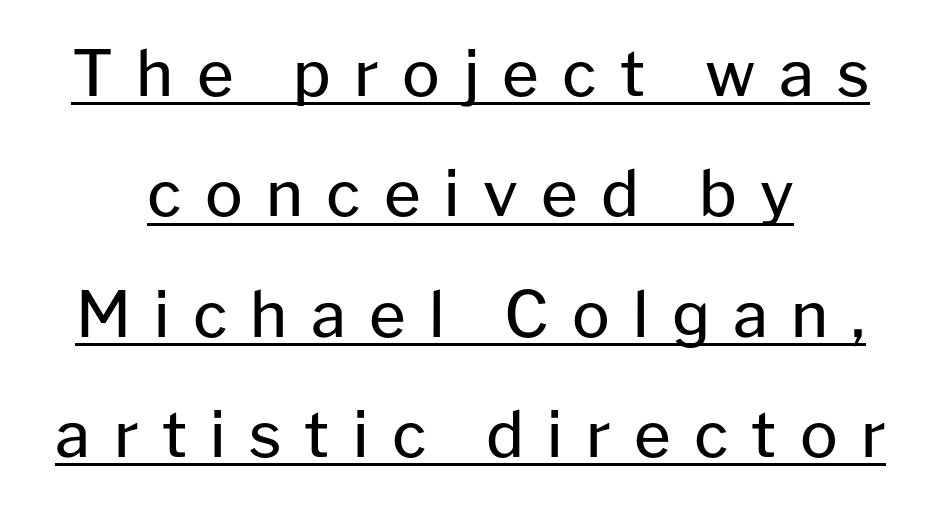
Stroke mass is kept to a normal reading level or below. No feet cap the strokes, marking this as sans-serif type. Character widths vary here, with narrow letters taking less room than wide ones. The typesetter has applied underlining to the passage shown. The paragraph shown floats in the horizontal middle.
